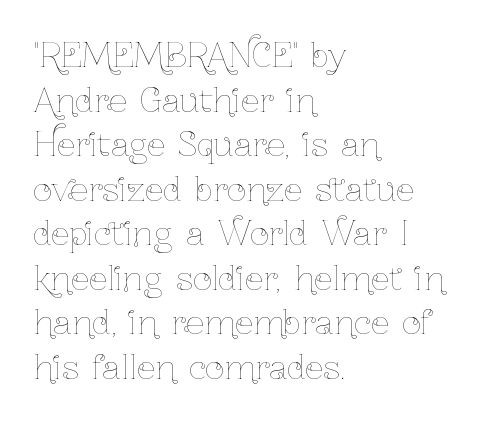
Nope, not italic — everything's standing straight. Leading: standard. Between one letter and the next there's only the usual sliver of space. The strokes are not fattened; the text isn't bold. The lines are quadded left. The passage shown is typed in a proportional face where columns would drift.
